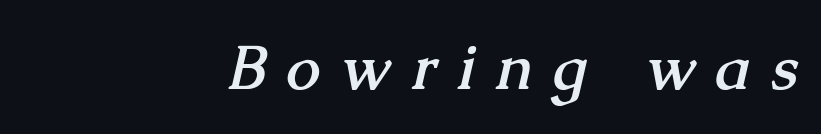
Emphasis by weight is at full strength: bold. Beneath every word, the page is bare. These lines are rendered in a variable-pitch font. Old-style or modern, the face here clearly has serifs.
